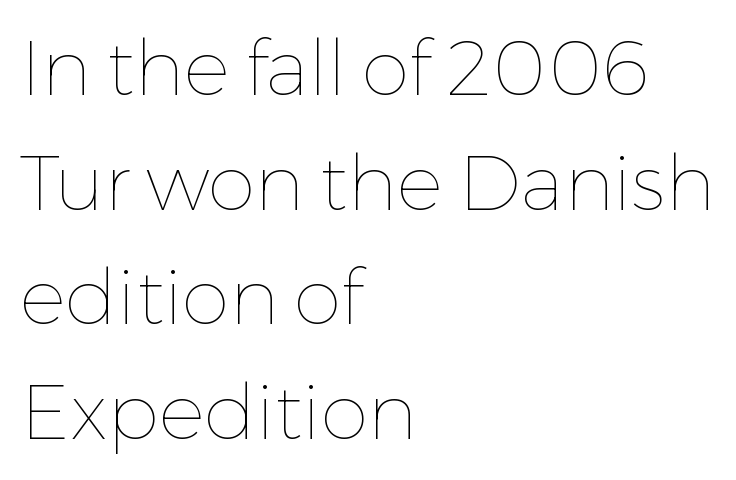
The image shows 77 px thin type, upright; set left-aligned, normal line spacing (1.49x), normal letter spacing, not underlined; low stroke contrast and a medium x-height.
